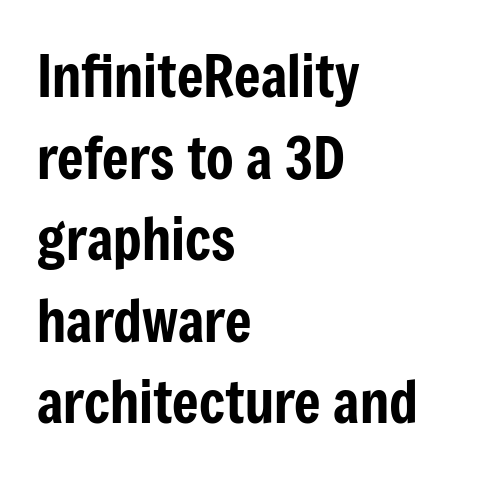
Nobody drew a line under any word here. Regarding serifs, this sample does without them. The compositor pushed each line to the left boundary. The axis of the letterforms is exactly vertical. Baseline-to-baseline distance is the conventional proportion of letter height. Nobody touched the tracking dial on this one.
